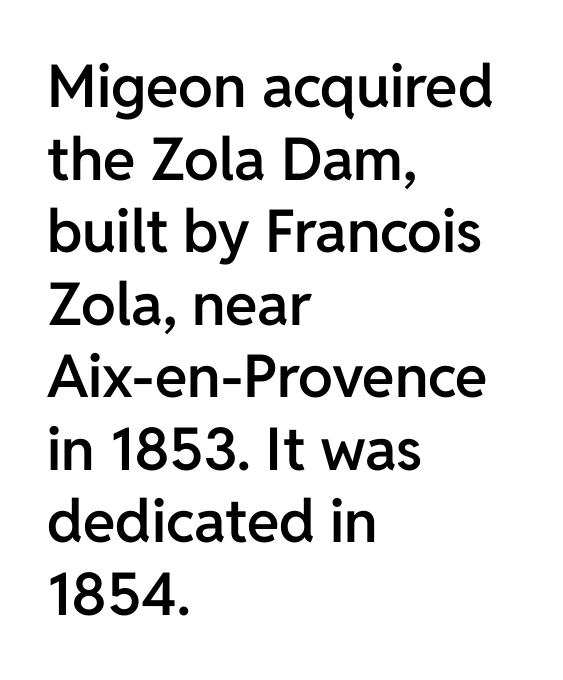
{"serif": "no", "italic": "no", "bold": "semi", "weight": "semibold", "width": "normal", "stroke_contrast": "low", "x_height": "medium", "monospaced": "no", "underline": "no", "align": "left", "line_spacing_ratio": 1.23, "letter_spacing": "normal", "letter_spacing_em": 0.0, "glyph_px": 59}
